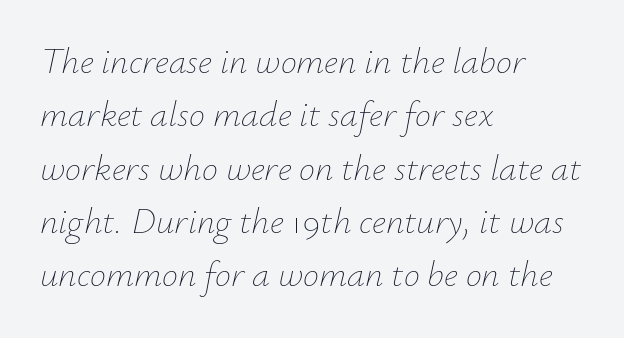
Q: Is the text bold? A: No.
Q: Is the text italic (slanted)? A: Yes, it leans right by about 12 degrees.
Q: Is the text underlined? A: No.
Q: How is the paragraph aligned? A: Left-aligned.
Q: Is the spacing between letters normal or unusually wide? A: Normal.
Q: Is the spacing between lines tight, normal or loose? A: Normal.
Q: Width (condensed, normal, or wide)? A: Normal.
Q: Stroke contrast? A: Low.
Q: x-height? A: Small.
Q: Monospaced? A: No.
